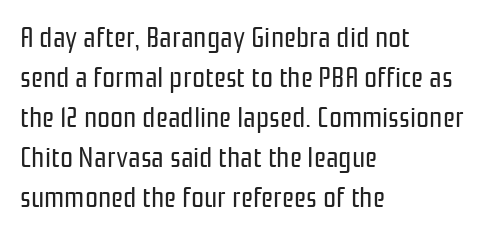
Q: Is the text bold? A: No.
Q: Is the text italic (slanted)? A: No, it is upright.
Q: Is the typeface a serif or a sans-serif typeface? A: Sans-serif.
Q: Is the text underlined? A: No.
Q: How is the paragraph aligned? A: Left-aligned.
Q: Is the spacing between letters normal or unusually wide? A: Normal.
Q: Is the spacing between lines tight, normal or loose? A: Normal.
Q: Width (condensed, normal, or wide)? A: Condensed.
Q: Stroke contrast? A: Low.
Q: x-height? A: Medium.
Q: Monospaced? A: No.
